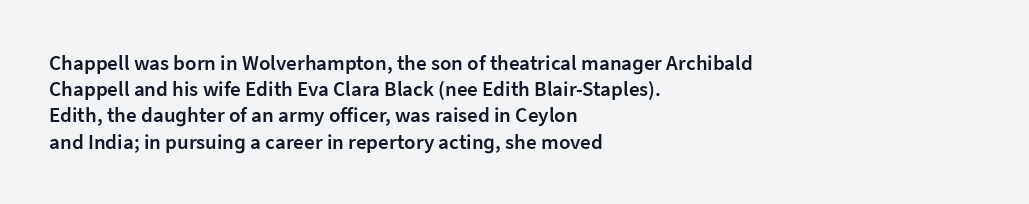
Just letters on the line, the space beneath them empty. Evenly set lines give the paragraph a standard silhouette. Compared with a centered layout, this one pins lines to the left instead. Letter spacing: default.
